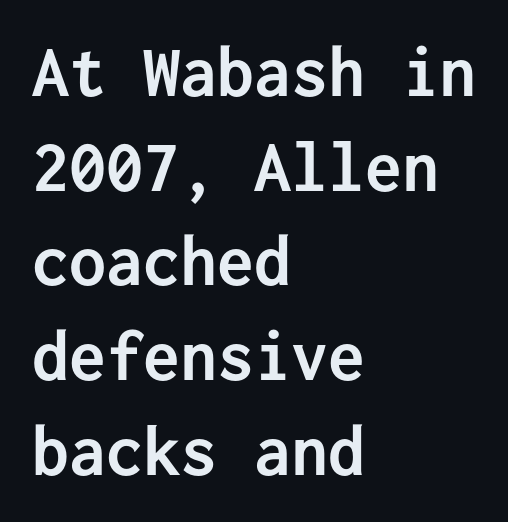
Q: Is the text bold? A: Yes.
Q: Is the text italic (slanted)? A: No, it is upright.
Q: Is the typeface a serif or a sans-serif typeface? A: Sans-serif.
Q: Is the text underlined? A: No.
Q: How is the paragraph aligned? A: Left-aligned.
Q: Is the spacing between letters normal or unusually wide? A: Normal.
Q: Is the spacing between lines tight, normal or loose? A: Normal.
Q: Width (condensed, normal, or wide)? A: Normal.
Q: Stroke contrast? A: Low.
Q: x-height? A: Medium.
Q: Monospaced? A: Yes.
